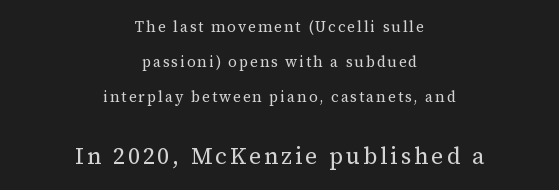
{"italic": "no", "bold": "no", "underline": "no", "align": "center", "line_spacing": "loose", "line_spacing_ratio": 2.35, "larger_block": "second", "size_ratio": 1.53, "glyph_px": 23}
